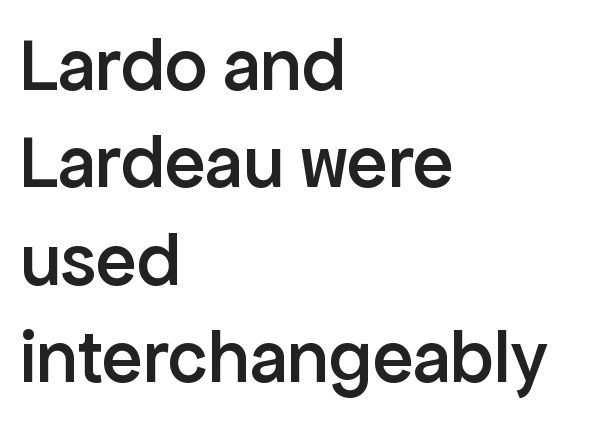
These lines are composed in type without serifs. This is roman type, the default non-slanted kind. No extra tracking has been applied to these lines. Normally led — the rows are evenly, conventionally spaced. A somewhat darkened texture: the type is semibold rather than bold. The face used here is proportionally spaced, like ordinary book or web type.
